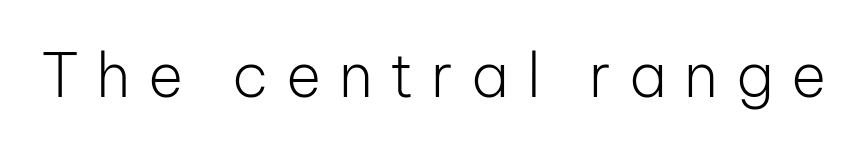
{"serif": "no", "italic": "no", "bold": "no", "weight": "light", "width": "normal", "stroke_contrast": "low", "x_height": "medium", "monospaced": "no", "underline": "no", "letter_spacing": "wide", "letter_spacing_em": 0.29, "glyph_px": 60}
